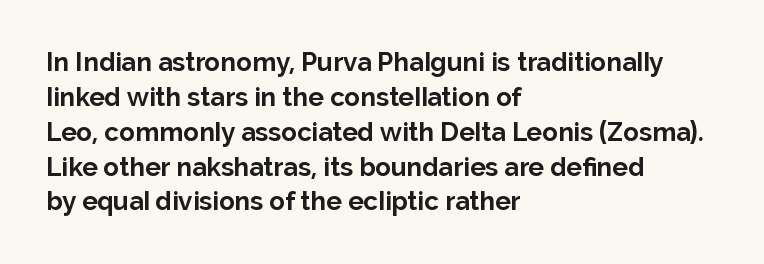
The image shows 26 px bold type, upright; set left-aligned, normal line spacing (1.34x), normal letter spacing, not underlined.
